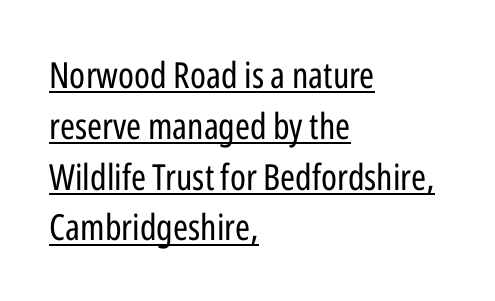
The typesetting does not lean heavy: it is not bold. These characters rest on top of a visible drawn line. A typesetter would call this proportional, since set widths differ per character. Is the letter spacing exaggerated? No — it looks like the ordinary default. The passage shown stacks its lines at a standard gap.
